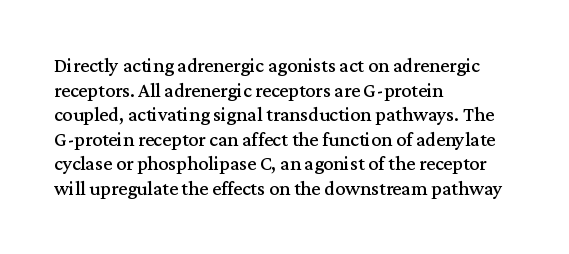
The image shows 20 px text type, upright; set left-aligned, line spacing 1.23x, normal letter spacing, not underlined.
